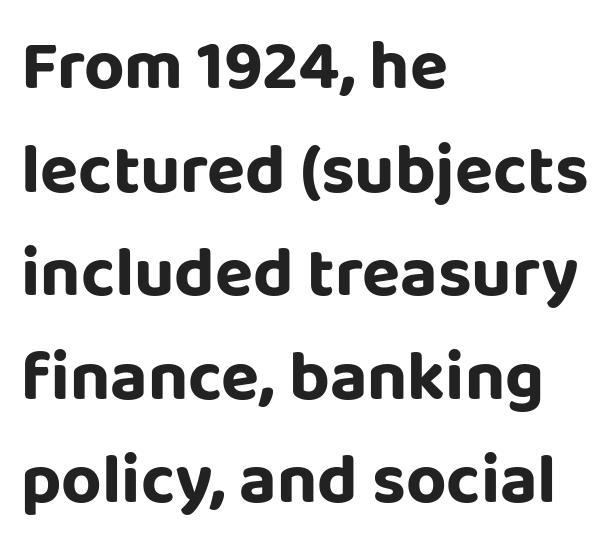
{"serif": "no", "italic": "no", "width": "normal", "stroke_contrast": "low", "x_height": "large", "monospaced": "no", "underline": "no", "align": "left", "line_spacing": "normal", "line_spacing_ratio": 1.48, "letter_spacing": "normal", "letter_spacing_em": 0.0, "glyph_px": 70}
